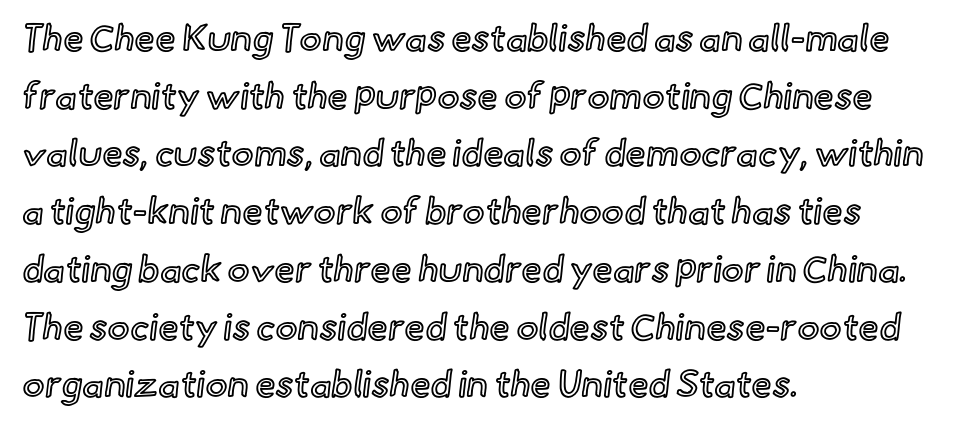
{"width": "normal", "x_height": "small", "monospaced": "no", "underline": "no", "align": "left", "line_spacing": "normal", "line_spacing_ratio": 1.56, "letter_spacing": "normal", "letter_spacing_em": 0.0, "glyph_px": 37}
